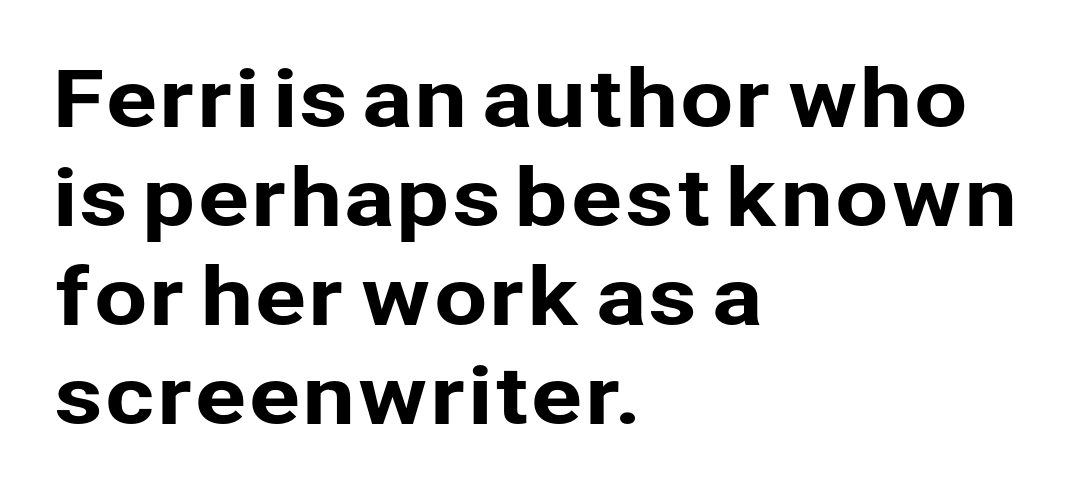
The image shows 78 px sans-serif type, upright; set left-aligned, normal line spacing (1.27x), normal letter spacing, not underlined; low stroke contrast and a medium x-height.
